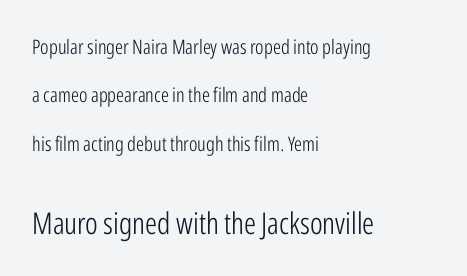
Does the type have serifs? No, each stem ends abruptly. Glyph-to-glyph distance matches everyday printed text. The string is rendered with underlining switched off. The setting favours the left margin, as ordinary paragraphs usually do.
